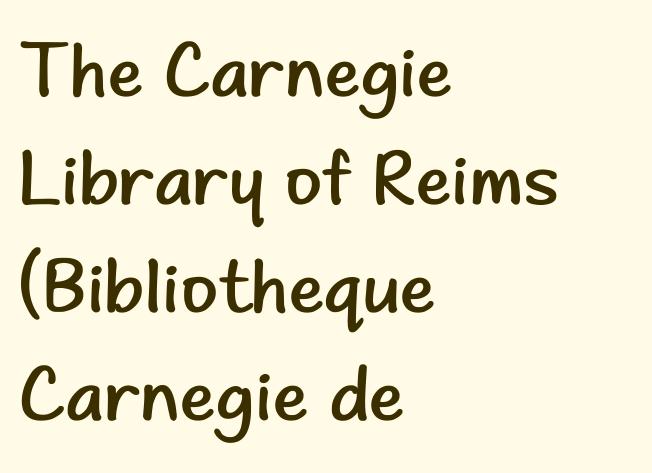
Q: Is the text bold? A: No.
Q: Is the text italic (slanted)? A: No, it is upright.
Q: Is the typeface a serif or a sans-serif typeface? A: Sans-serif.
Q: Is the text underlined? A: No.
Q: How is the paragraph aligned? A: Left-aligned.
Q: Is the spacing between letters normal or unusually wide? A: Normal.
Q: Is the spacing between lines tight, normal or loose? A: Normal.
Q: Width (condensed, normal, or wide)? A: Normal.
Q: Stroke contrast? A: Low.
Q: x-height? A: Small.
Q: Monospaced? A: No.
